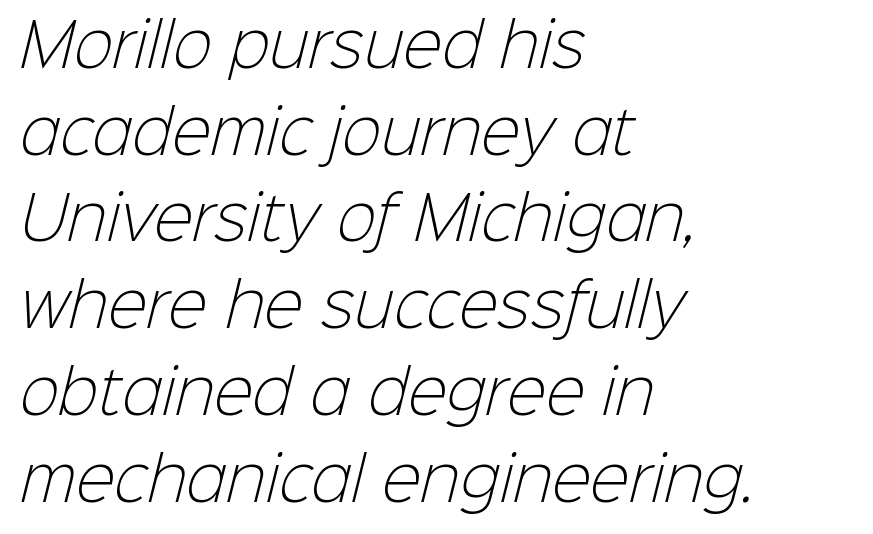
Proportional: the letters do not fall into vertical columns. Unlike a traditional serif, this face leaves its strokes unadorned. Leftover space on each line is placed entirely after the last word. The letters sit at their default tracking, neither squeezed nor spread.
